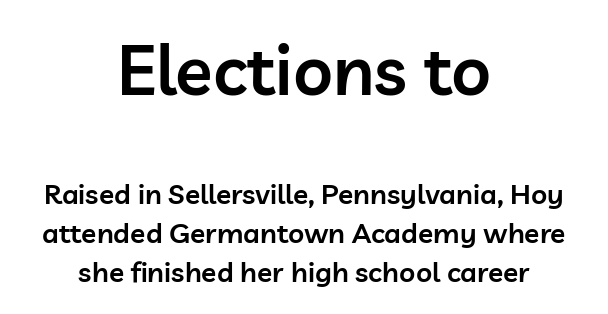
Varying glyph widths throughout — classic text-font behaviour. Underline: absent. Observe the absence of serifs on each vertical stroke in this sample. Bigger letters appear in the top chunk; the bottom chunk is reduced. Horizontal bands of white between lines are of average thickness.
